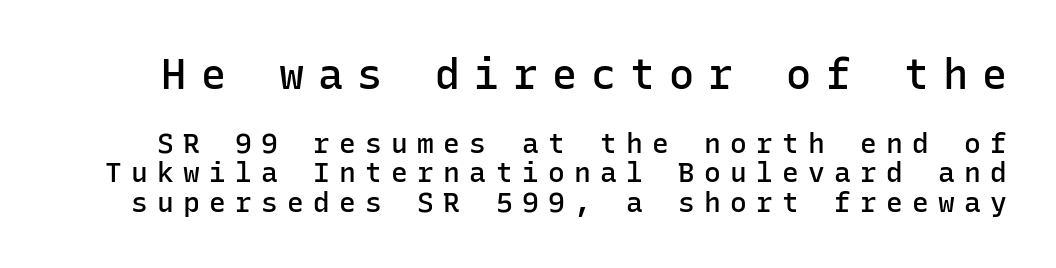
The image shows 42 px semibold sans-serif type, upright, monospaced; set tight line spacing (1.04x), unusually wide letter spacing (+0.33 em), not underlined; the first (top) block is 1.5x larger; low stroke contrast and a medium x-height.
